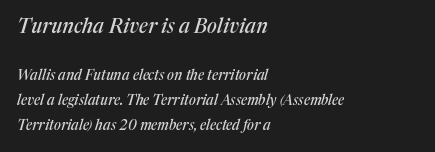
The image shows 20 px text type, italic (leaning right); set left-aligned, line spacing 1.8x, normal letter spacing, not underlined; the first (top) block is 1.43x larger.
